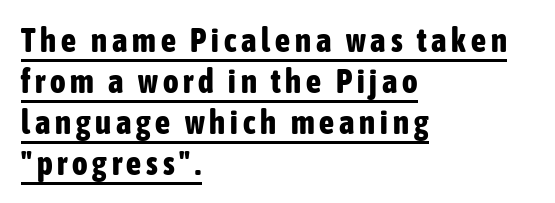
Q: Is the text bold? A: Yes.
Q: Is the text italic (slanted)? A: No, it is upright.
Q: Is the typeface a serif or a sans-serif typeface? A: Sans-serif.
Q: Is the text underlined? A: Yes.
Q: How is the paragraph aligned? A: Left-aligned.
Q: Width (condensed, normal, or wide)? A: Condensed.
Q: Stroke contrast? A: Low.
Q: x-height? A: Medium.
Q: Monospaced? A: No.
